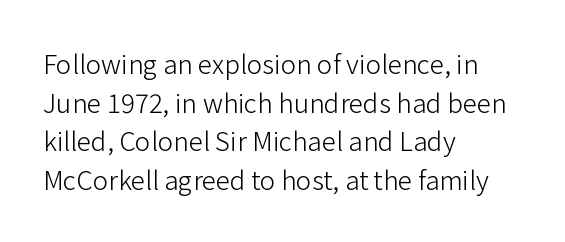
{"italic": "no", "bold": "no", "underline": "no", "align": "left", "line_spacing": "normal", "line_spacing_ratio": 1.49, "letter_spacing": "normal", "letter_spacing_em": 0.0, "glyph_px": 26}
